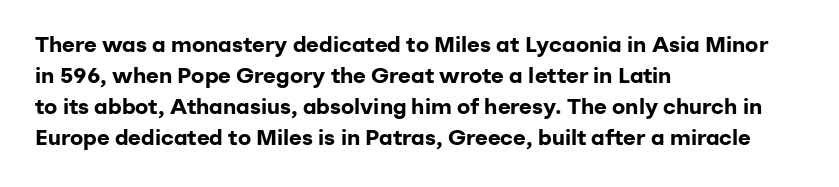
{"italic": "no", "bold": "yes", "underline": "no", "align": "left", "line_spacing": "normal", "line_spacing_ratio": 1.41, "letter_spacing": "normal", "letter_spacing_em": 0.0, "glyph_px": 22}
